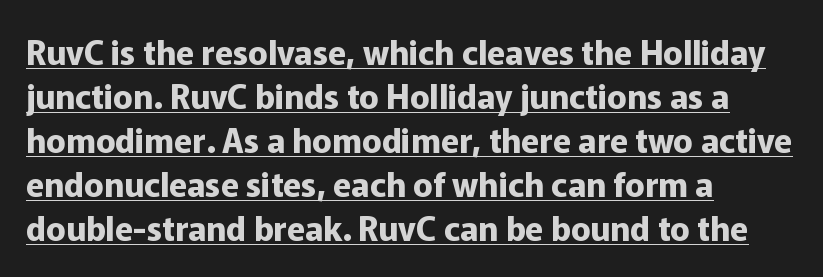
The image shows 33 px bold sans-serif type, upright; set left-aligned, normal line spacing (1.33x), normal letter spacing, underlined; low stroke contrast and a medium x-height.
